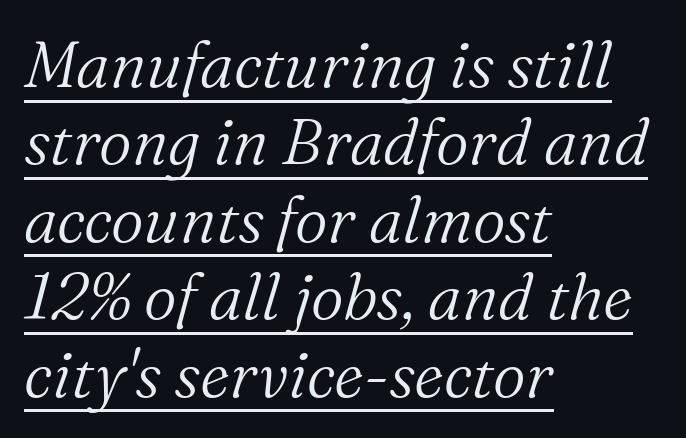
{"serif": "yes", "italic": "yes", "lean": "right", "slant_degrees": 16, "bold": "no", "weight": "light", "width": "normal", "stroke_contrast": "medium", "x_height": "medium", "monospaced": "no", "underline": "yes", "align": "left", "line_spacing_ratio": 1.21, "letter_spacing": "normal", "letter_spacing_em": 0.0, "glyph_px": 64}
